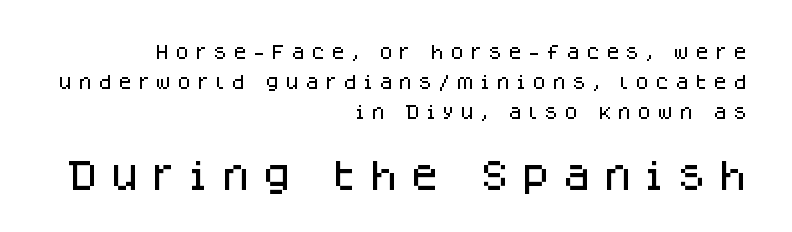
Q: Is the text italic (slanted)? A: No, it is upright.
Q: Is the typeface a serif or a sans-serif typeface? A: Sans-serif.
Q: Is the text underlined? A: No.
Q: How is the paragraph aligned? A: Right-aligned.
Q: Is the spacing between letters normal or unusually wide? A: Unusually wide.
Q: Which block of text is set in a larger size, the first (top) or the second (bottom)? A: The second (bottom) one.
Q: Width (condensed, normal, or wide)? A: Normal.
Q: Stroke contrast? A: Low.
Q: x-height? A: Large.
Q: Monospaced? A: No.
